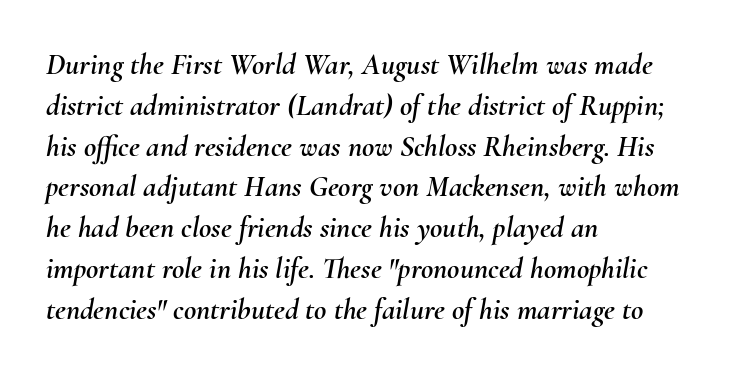
Q: Is the text italic (slanted)? A: Yes, it leans right by about 10 degrees.
Q: Is the text underlined? A: No.
Q: How is the paragraph aligned? A: Left-aligned.
Q: Is the spacing between letters normal or unusually wide? A: Normal.
Q: Is the spacing between lines tight, normal or loose? A: Normal.
Q: Width (condensed, normal, or wide)? A: Normal.
Q: Stroke contrast? A: Medium.
Q: x-height? A: Small.
Q: Monospaced? A: No.
